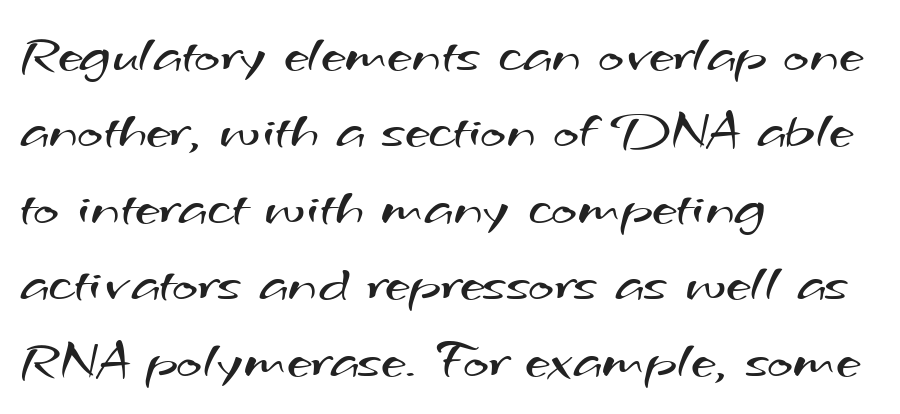
The image shows 55 px regular-weight, wide sans-serif type; set left-aligned, normal line spacing (1.39x), normal letter spacing, not underlined; medium stroke contrast and a small x-height.
